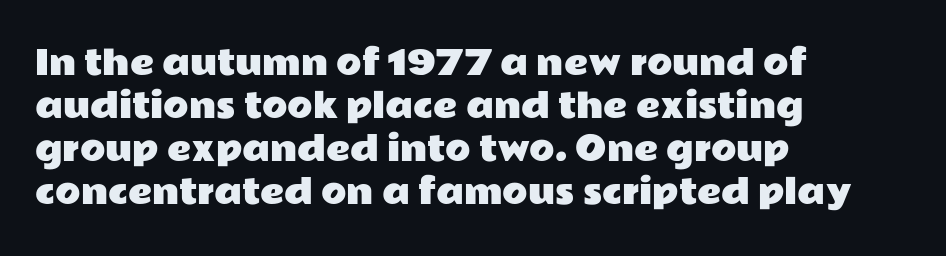
Q: Is the text italic (slanted)? A: No, it is upright.
Q: Is the typeface a serif or a sans-serif typeface? A: Sans-serif.
Q: Is the text underlined? A: No.
Q: How is the paragraph aligned? A: Left-aligned.
Q: Is the spacing between letters normal or unusually wide? A: Normal.
Q: Is the spacing between lines tight, normal or loose? A: Normal.
Q: Width (condensed, normal, or wide)? A: Wide.
Q: Stroke contrast? A: Low.
Q: x-height? A: Medium.
Q: Monospaced? A: No.
